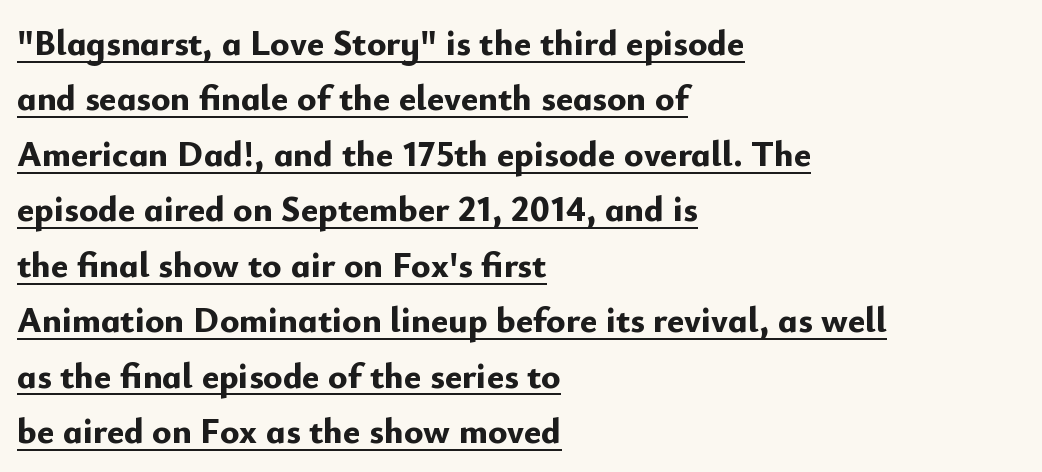
Q: Is the text bold? A: Yes.
Q: Is the text italic (slanted)? A: No, it is upright.
Q: Is the typeface a serif or a sans-serif typeface? A: Sans-serif.
Q: Is the text underlined? A: Yes.
Q: How is the paragraph aligned? A: Left-aligned.
Q: Is the spacing between letters normal or unusually wide? A: Normal.
Q: Is the spacing between lines tight, normal or loose? A: Normal.
Q: Width (condensed, normal, or wide)? A: Normal.
Q: Stroke contrast? A: Low.
Q: x-height? A: Small.
Q: Monospaced? A: No.
